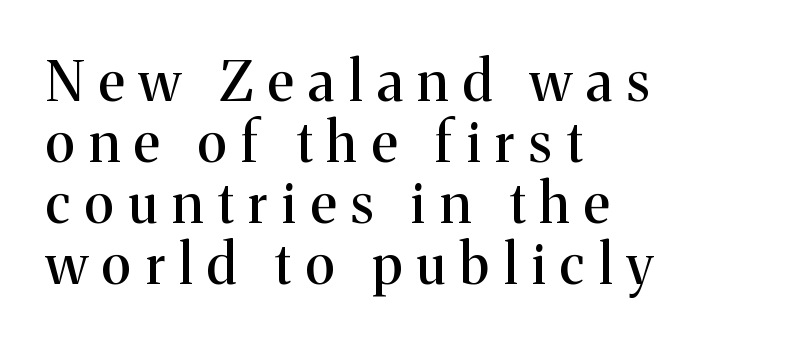
The image shows 55 px serif type, upright; set left-aligned, tight line spacing (1.11x), unusually wide letter spacing (+0.27 em), not underlined; medium stroke contrast and a medium x-height.
